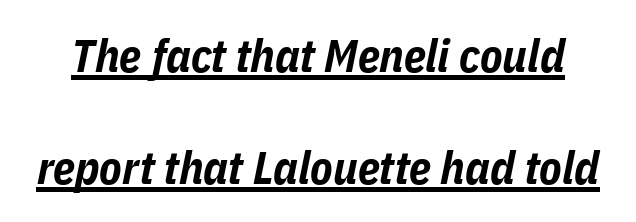
{"italic": "yes", "lean": "right", "slant_degrees": 11, "bold": "yes", "weight": "bold", "width": "condensed", "stroke_contrast": "low", "x_height": "medium", "monospaced": "no", "underline": "yes", "line_spacing": "loose", "line_spacing_ratio": 2.44, "letter_spacing": "normal", "letter_spacing_em": 0.0, "glyph_px": 46}
